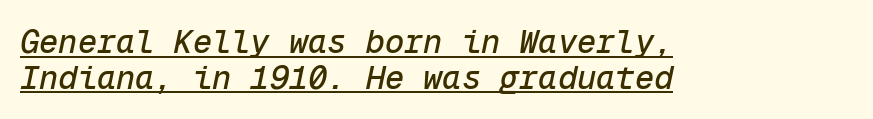
Looks like terminal output: every glyph gets an equal slot. Posture: slanted. Each word holds together tightly as a unit, with standard inter-letter gaps. You can see a thin bar hugging the bottom of the glyphs. Is the block centered? No — it sits flush against the left margin.
